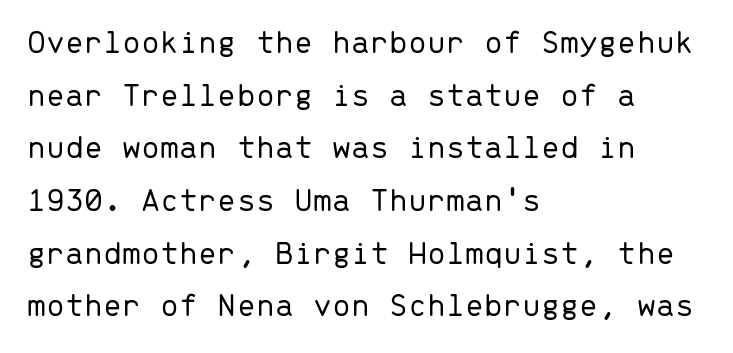
The image shows 34 px light sans-serif type, upright, monospaced; set left-aligned, normal line spacing (1.55x), normal letter spacing, not underlined; low stroke contrast and a medium x-height.
